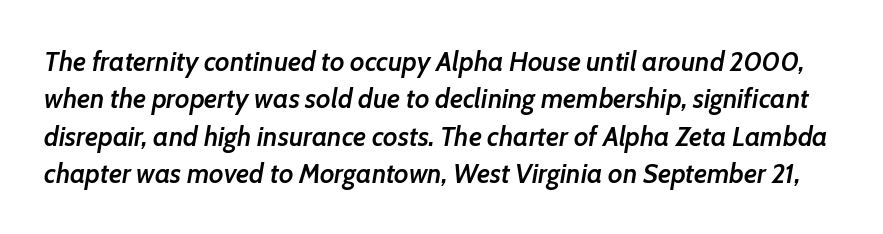
The image shows 27 px text type, italic (leaning right); set normal line spacing (1.38x), normal letter spacing, not underlined.
